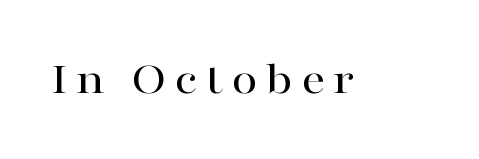
Font category for this specimen: serif. Ascenders rise straight up at ninety degrees. Anything drawn beneath the words? Only blank space. The passage shown is typed in a proportional face where columns would drift.
